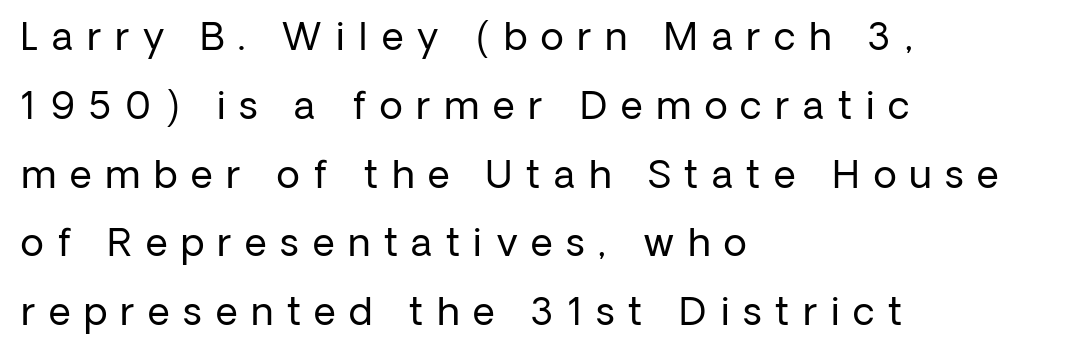
The image shows 38 px regular-weight sans-serif type, upright; set left-aligned, line spacing 1.81x, unusually wide letter spacing (+0.36 em), not underlined; low stroke contrast and a medium x-height.
